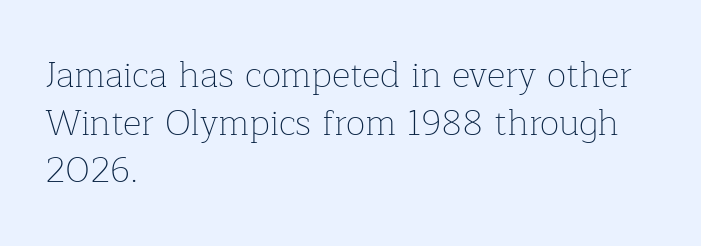
{"serif": "yes", "italic": "no", "bold": "no", "weight": "thin", "width": "normal", "stroke_contrast": "low", "x_height": "medium", "monospaced": "no", "underline": "no", "align": "left", "line_spacing": "normal", "line_spacing_ratio": 1.32, "letter_spacing": "normal", "letter_spacing_em": 0.0, "glyph_px": 36}
